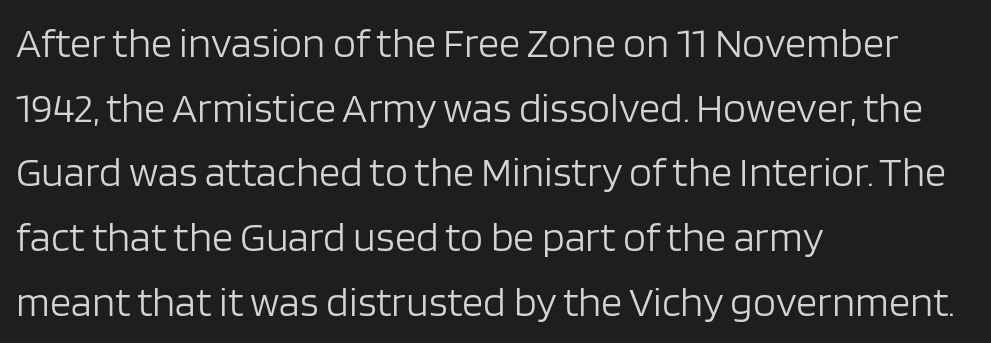
Q: Is the text bold? A: No.
Q: Is the text italic (slanted)? A: No, it is upright.
Q: Is the typeface a serif or a sans-serif typeface? A: Sans-serif.
Q: Is the text underlined? A: No.
Q: How is the paragraph aligned? A: Left-aligned.
Q: Is the spacing between letters normal or unusually wide? A: Normal.
Q: Is the spacing between lines tight, normal or loose? A: Normal.
Q: Width (condensed, normal, or wide)? A: Normal.
Q: Stroke contrast? A: Low.
Q: x-height? A: Large.
Q: Monospaced? A: No.
